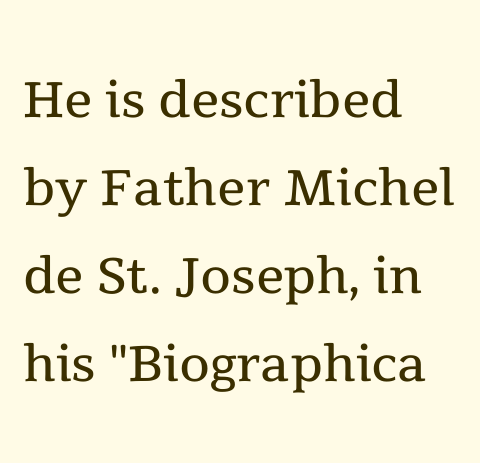
Spacing between characters is what you'd get straight out of the box. The paragraph shown leans on its left margin. This sample has the flowing, uneven cadence of proportional lettering. Lines of text with bare space underneath. If you drew a line through each stem, it would be perfectly vertical. The typesetting does not lean heavy: it is not bold.
